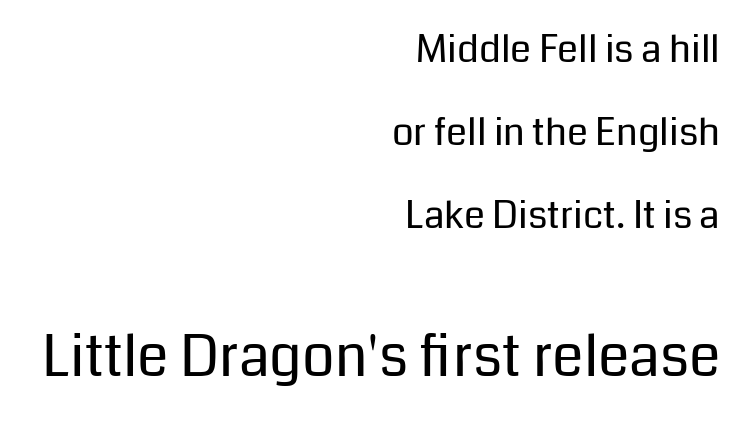
The image shows 57 px regular-weight sans-serif type, upright; set right-aligned, loose line spacing (2.18x), normal letter spacing, not underlined; the second (bottom) block is 1.5x larger; low stroke contrast and a medium x-height.
